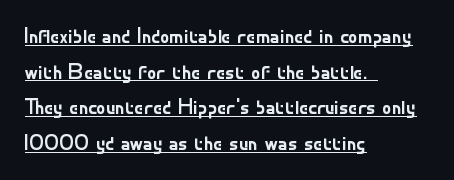
The image shows 23 px text type, upright; set left-aligned, normal line spacing (1.55x), normal letter spacing, underlined.
